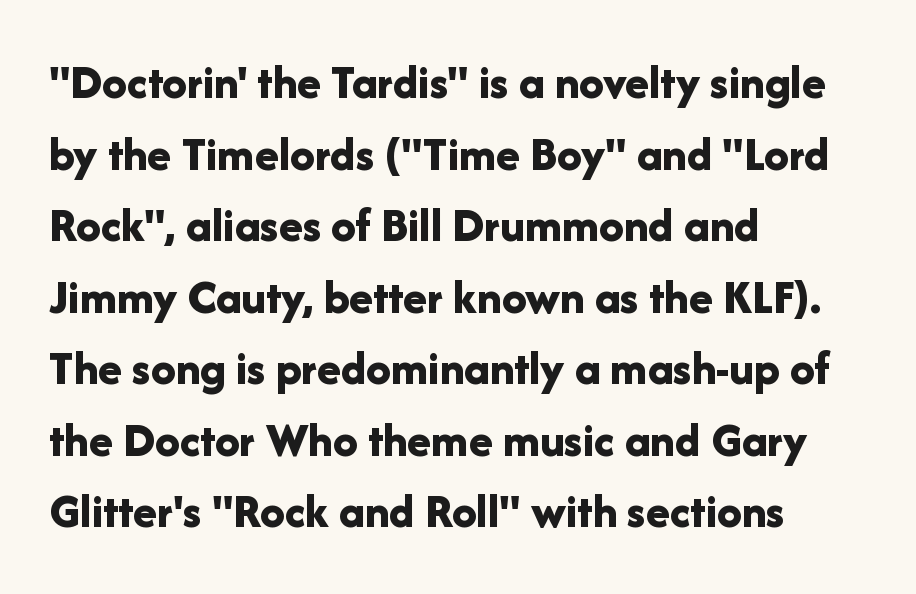
{"serif": "no", "italic": "no", "bold": "yes", "weight": "bold", "width": "normal", "stroke_contrast": "low", "x_height": "medium", "monospaced": "no", "underline": "no", "align": "left", "line_spacing": "normal", "line_spacing_ratio": 1.46, "letter_spacing": "normal", "letter_spacing_em": 0.0, "glyph_px": 49}
